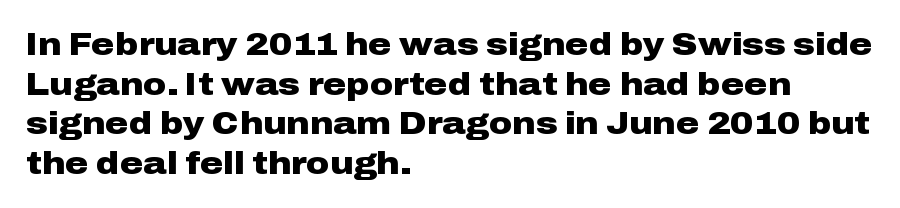
The image shows 32 px heavy, wide sans-serif type, upright; set left-aligned, line spacing 1.24x, normal letter spacing, not underlined; low stroke contrast and a medium x-height.
